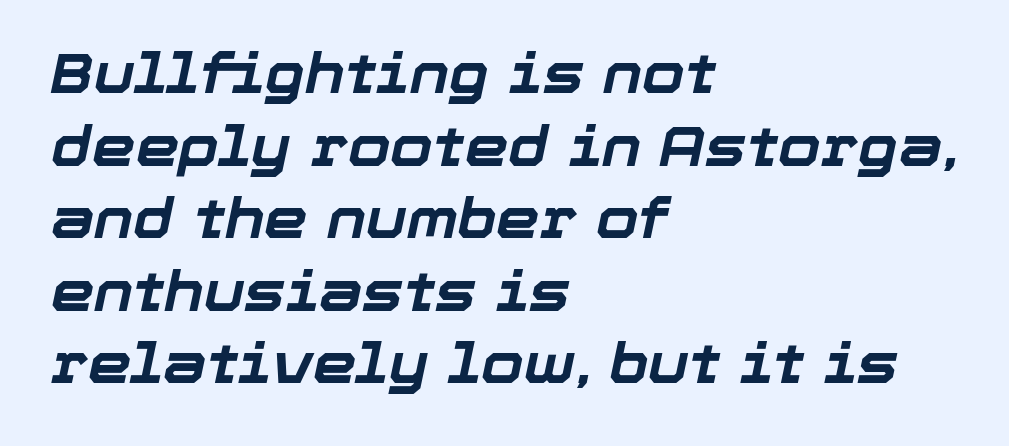
Q: Is the text bold? A: Yes.
Q: Is the text italic (slanted)? A: Yes, it leans right by about 12 degrees.
Q: Is the text underlined? A: No.
Q: How is the paragraph aligned? A: Left-aligned.
Q: Is the spacing between letters normal or unusually wide? A: Normal.
Q: Is the spacing between lines tight, normal or loose? A: Normal.
Q: Width (condensed, normal, or wide)? A: Normal.
Q: Stroke contrast? A: Low.
Q: x-height? A: Medium.
Q: Monospaced? A: No.
